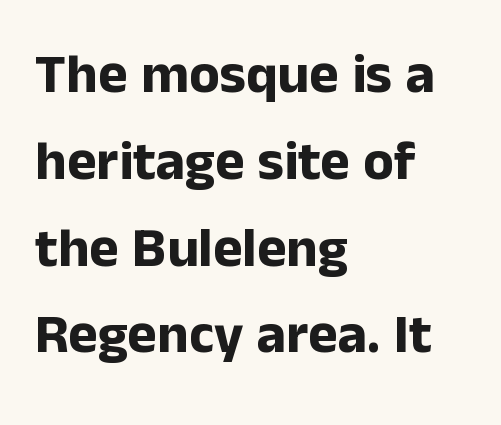
The image shows 56 px bold sans-serif type, upright; set left-aligned, normal line spacing (1.55x), normal letter spacing, not underlined; low stroke contrast and a medium x-height.
